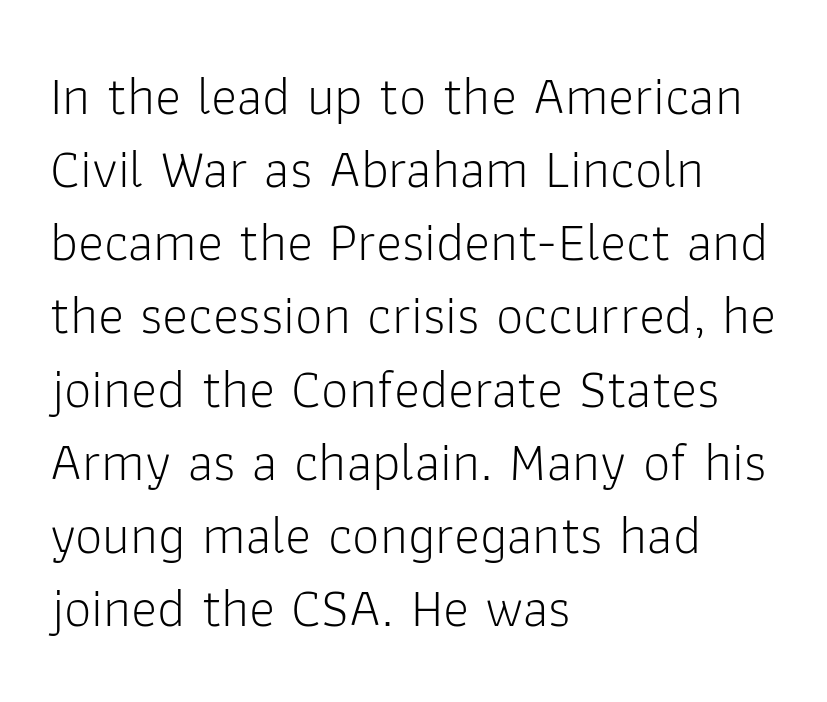
Q: Is the text bold? A: No.
Q: Is the text italic (slanted)? A: No, it is upright.
Q: Is the typeface a serif or a sans-serif typeface? A: Sans-serif.
Q: Is the text underlined? A: No.
Q: How is the paragraph aligned? A: Left-aligned.
Q: Is the spacing between letters normal or unusually wide? A: Normal.
Q: Is the spacing between lines tight, normal or loose? A: Normal.
Q: Width (condensed, normal, or wide)? A: Normal.
Q: Stroke contrast? A: Low.
Q: x-height? A: Medium.
Q: Monospaced? A: No.
